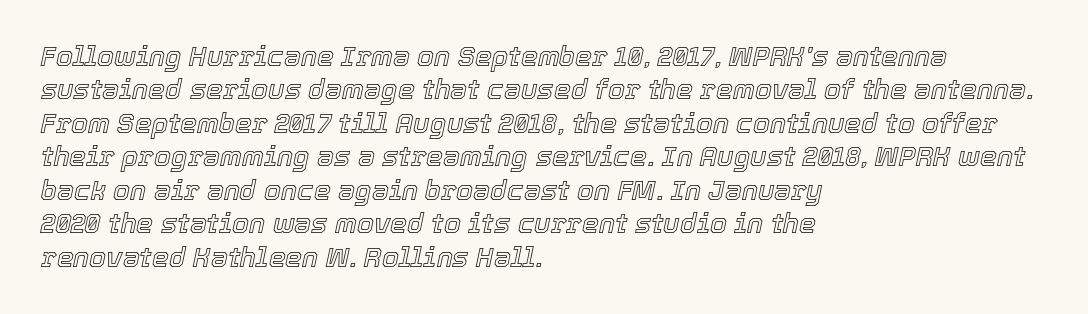
Does the copy run flush right? No — it runs flush left. Each row of text sits above clean, open space. A typesetter would call this zero additional tracking. Slanted lettering throughout.
